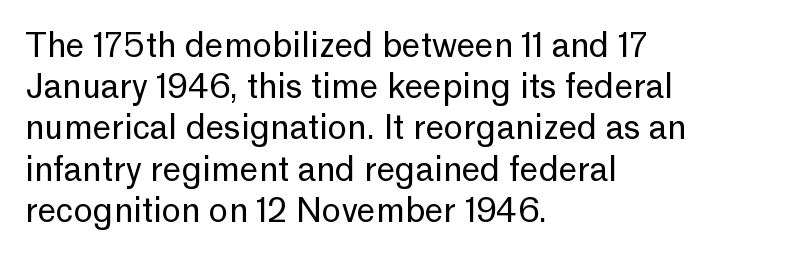
{"serif": "no", "italic": "no", "bold": "no", "weight": "regular", "width": "normal", "stroke_contrast": "low", "x_height": "medium", "monospaced": "no", "underline": "no", "align": "left", "line_spacing": "normal", "line_spacing_ratio": 1.25, "letter_spacing": "normal", "letter_spacing_em": 0.0, "glyph_px": 33}
